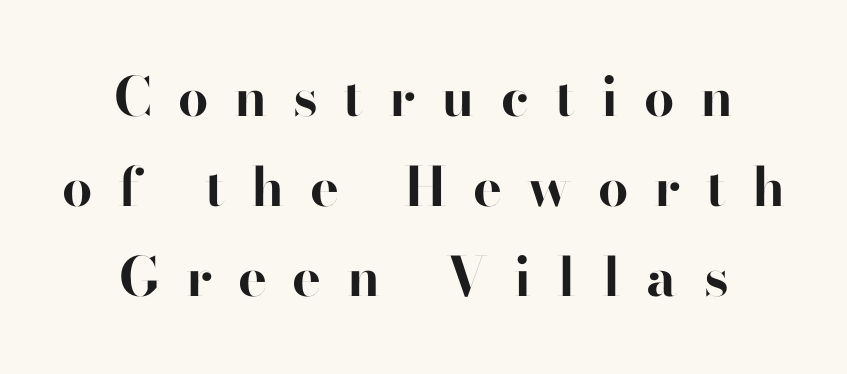
{"serif": "no", "italic": "no", "bold": "yes", "weight": "bold", "width": "normal", "stroke_contrast": "high", "x_height": "small", "monospaced": "no", "underline": "no", "align": "center", "line_spacing": "normal", "line_spacing_ratio": 1.67, "letter_spacing": "wide", "letter_spacing_em": 0.48, "glyph_px": 54}
